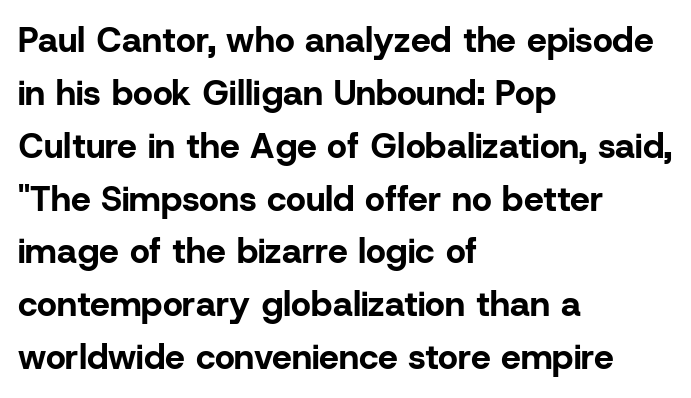
{"serif": "no", "italic": "no", "bold": "yes", "weight": "bold", "width": "normal", "stroke_contrast": "low", "x_height": "medium", "monospaced": "no", "underline": "no", "align": "left", "line_spacing": "normal", "line_spacing_ratio": 1.51, "letter_spacing": "normal", "letter_spacing_em": 0.0, "glyph_px": 35}
